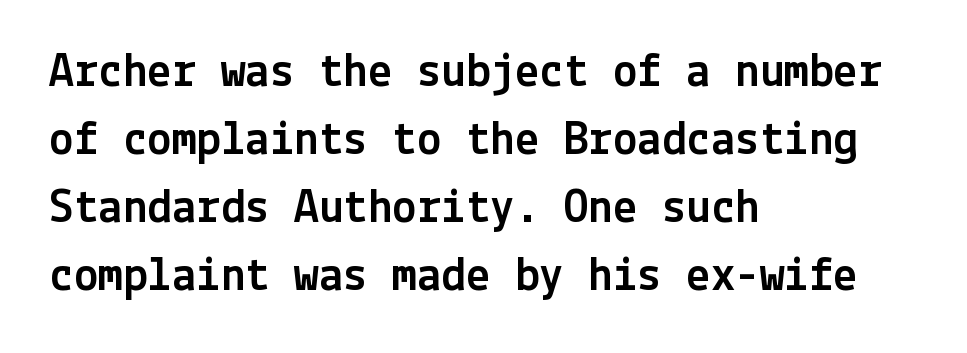
{"serif": "no", "italic": "no", "width": "normal", "x_height": "medium", "underline": "no", "align": "left", "line_spacing": "normal", "line_spacing_ratio": 1.39, "letter_spacing": "normal", "letter_spacing_em": 0.0, "glyph_px": 49}
